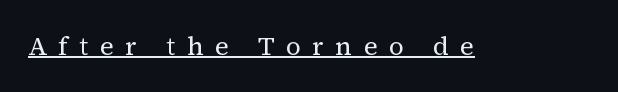
Q: Is the text bold? A: No.
Q: Is the text italic (slanted)? A: No, it is upright.
Q: Is the text underlined? A: Yes.
Q: Is the spacing between letters normal or unusually wide? A: Unusually wide.
